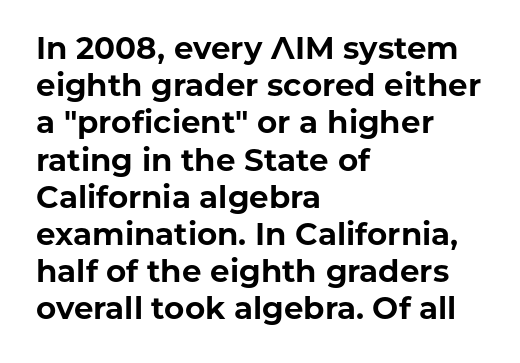
{"serif": "no", "italic": "no", "bold": "yes", "weight": "bold", "width": "normal", "stroke_contrast": "low", "x_height": "medium", "monospaced": "no", "underline": "no", "align": "left", "line_spacing_ratio": 1.2, "letter_spacing": "normal", "letter_spacing_em": 0.0, "glyph_px": 31}
